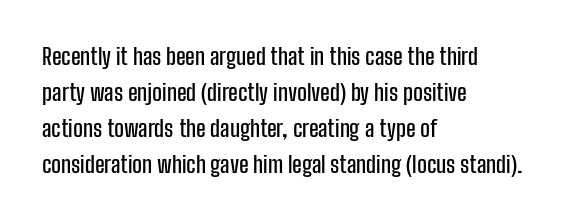
The image shows 23 px text type, upright; set left-aligned, normal line spacing (1.57x), normal letter spacing, not underlined.
